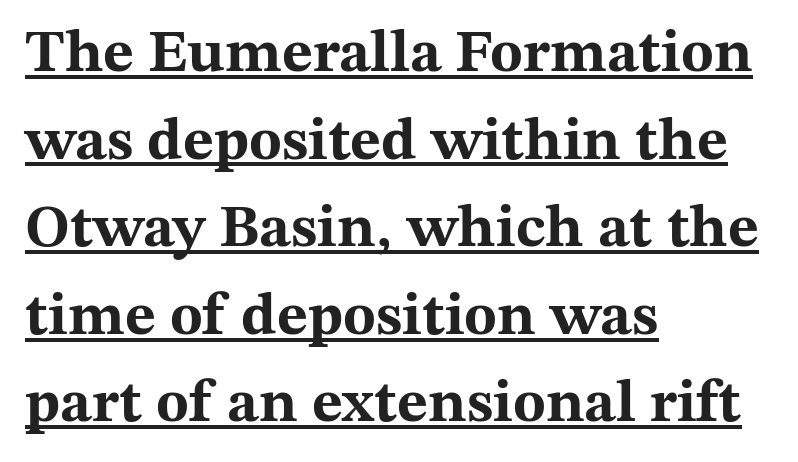
Q: Is the text bold? A: Yes.
Q: Is the text italic (slanted)? A: No, it is upright.
Q: Is the typeface a serif or a sans-serif typeface? A: Serif.
Q: Is the text underlined? A: Yes.
Q: How is the paragraph aligned? A: Left-aligned.
Q: Is the spacing between letters normal or unusually wide? A: Normal.
Q: Is the spacing between lines tight, normal or loose? A: Normal.
Q: Width (condensed, normal, or wide)? A: Wide.
Q: Stroke contrast? A: Medium.
Q: x-height? A: Medium.
Q: Monospaced? A: No.
